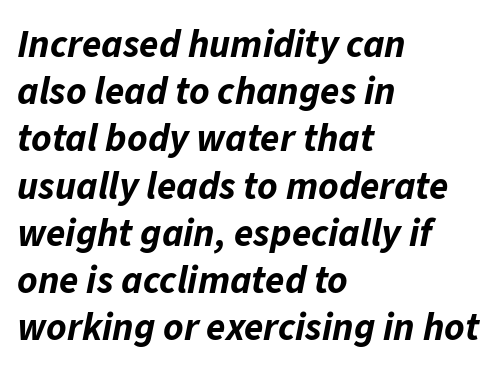
Glyph-to-glyph distance matches everyday printed text. Stroke thickness is high; the sample reads as a true bold. Proportional: the letters do not fall into vertical columns. Characters are canted at an angle relative to the baseline's perpendicular. Each line starts at the same left margin while the right side varies. Underline: absent.
